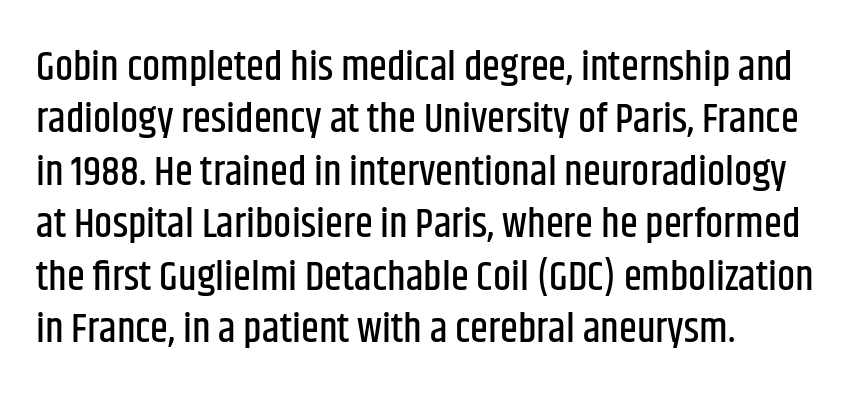
Q: Is the text italic (slanted)? A: No, it is upright.
Q: Is the typeface a serif or a sans-serif typeface? A: Sans-serif.
Q: Is the text underlined? A: No.
Q: How is the paragraph aligned? A: Left-aligned.
Q: Is the spacing between letters normal or unusually wide? A: Normal.
Q: Is the spacing between lines tight, normal or loose? A: Normal.
Q: Width (condensed, normal, or wide)? A: Condensed.
Q: Stroke contrast? A: Low.
Q: x-height? A: Large.
Q: Monospaced? A: No.
